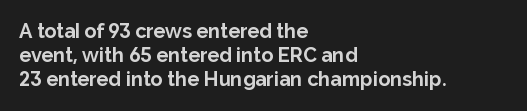
The image shows 20 px bold type, upright; set left-aligned, line spacing 1.21x, normal letter spacing, not underlined.
